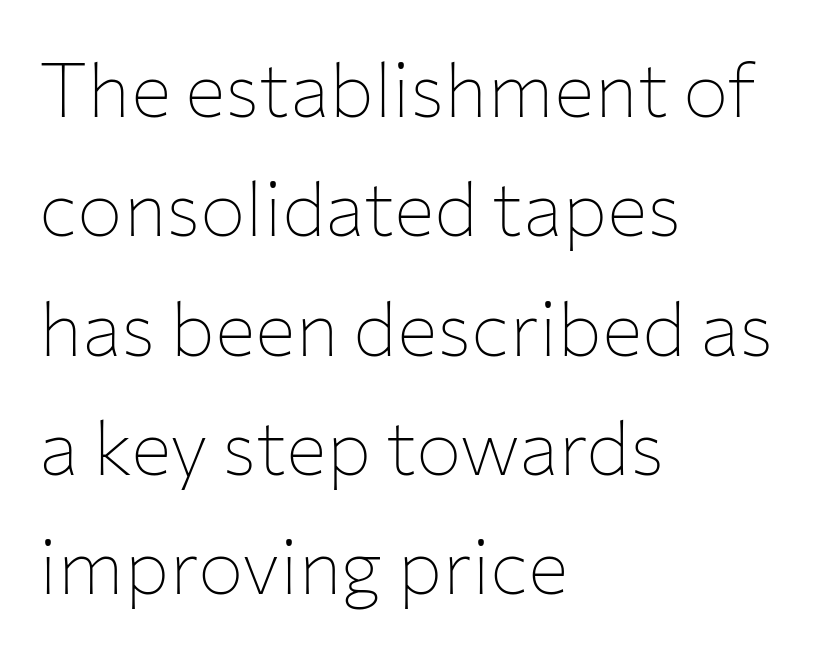
Q: Is the text bold? A: No.
Q: Is the text italic (slanted)? A: No, it is upright.
Q: Is the typeface a serif or a sans-serif typeface? A: Sans-serif.
Q: Is the text underlined? A: No.
Q: How is the paragraph aligned? A: Left-aligned.
Q: Is the spacing between letters normal or unusually wide? A: Normal.
Q: Is the spacing between lines tight, normal or loose? A: Normal.
Q: Width (condensed, normal, or wide)? A: Normal.
Q: Stroke contrast? A: Low.
Q: x-height? A: Medium.
Q: Monospaced? A: No.
